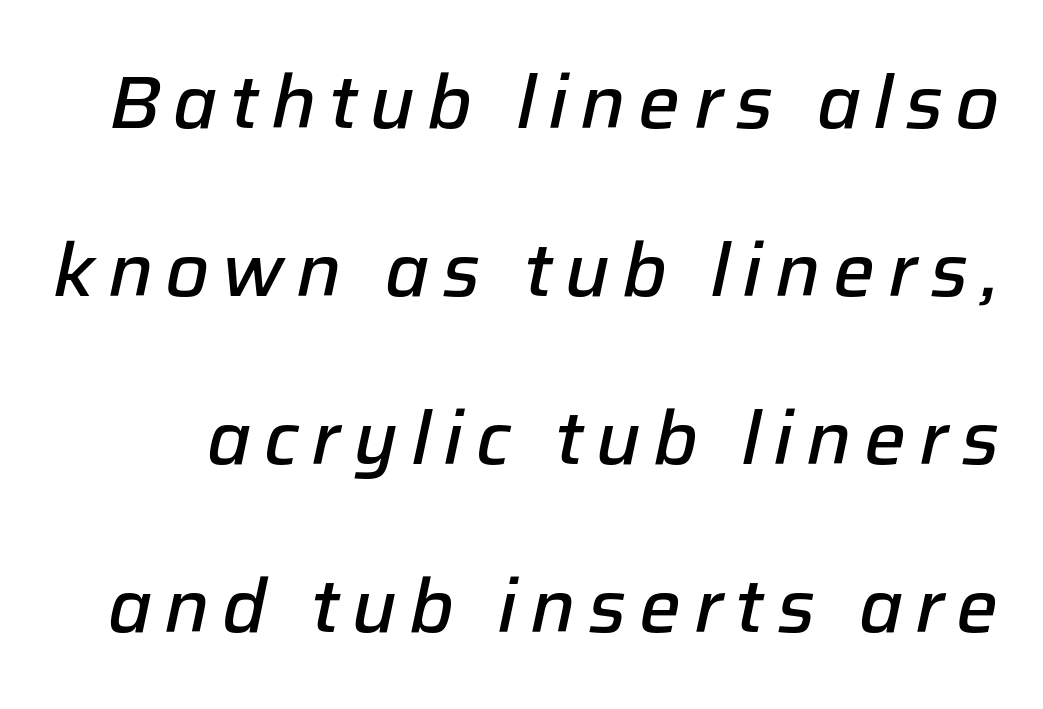
Observe the lean: these are italic letterforms. Each letter keeps its own natural width here, so spacing adapts to shape. Caption: semibold face, moderately heavy strokes. Baseline-to-baseline distance is far greater than the letter height.
